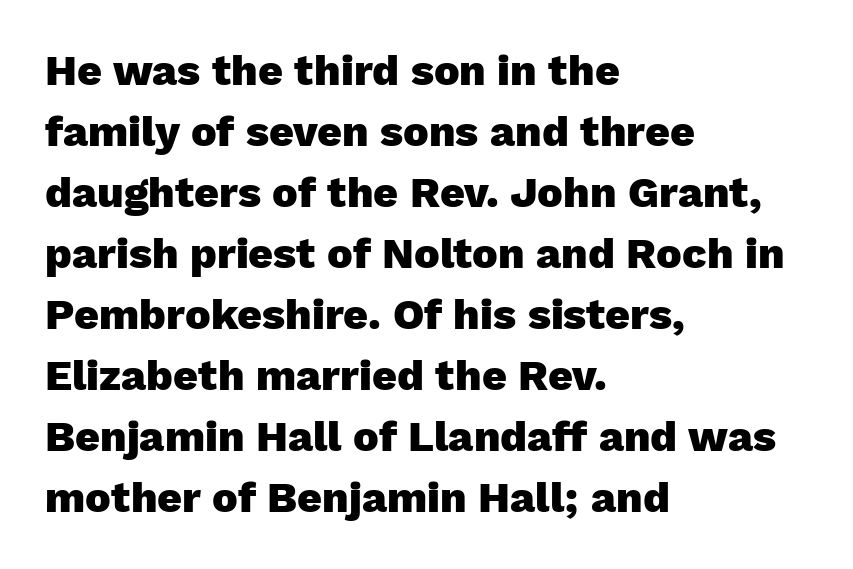
{"serif": "no", "italic": "no", "bold": "yes", "weight": "heavy", "width": "normal", "stroke_contrast": "low", "x_height": "medium", "monospaced": "no", "underline": "no", "align": "left", "line_spacing": "normal", "line_spacing_ratio": 1.42, "letter_spacing": "normal", "letter_spacing_em": 0.0, "glyph_px": 43}
